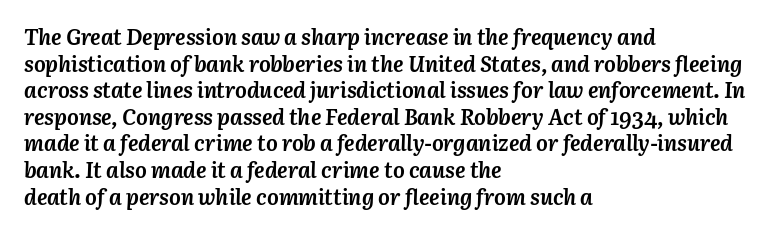
Q: Is the text bold? A: Yes.
Q: Is the text italic (slanted)? A: Yes, it leans right by about 3 degrees.
Q: Is the text underlined? A: No.
Q: How is the paragraph aligned? A: Left-aligned.
Q: Is the spacing between letters normal or unusually wide? A: Normal.
